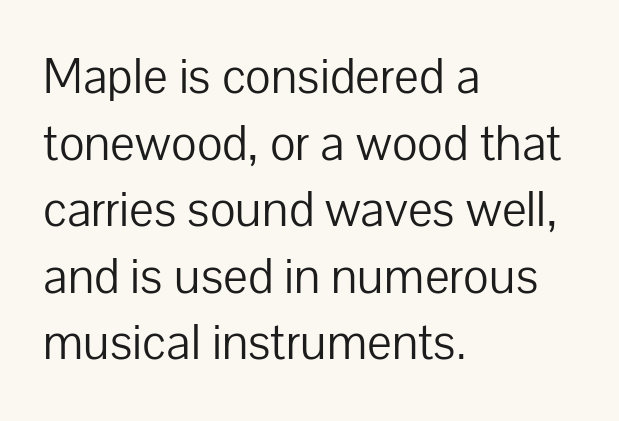
This sample uses a sans-serif face. Just letters on the line, the space beneath them empty. Here the designer chose a conventional face with non-uniform glyph widths. Observe the ordinary spacing: letters are neighbours, not strangers. This is roman type, the default non-slanted kind. Honestly, the row spacing looks completely unremarkable.
